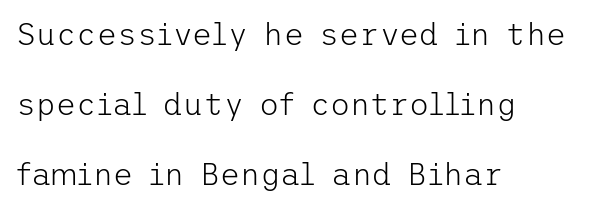
Q: Is the text bold? A: No.
Q: Is the text italic (slanted)? A: No, it is upright.
Q: Is the typeface a serif or a sans-serif typeface? A: Sans-serif.
Q: Is the text underlined? A: No.
Q: How is the paragraph aligned? A: Left-aligned.
Q: Is the spacing between letters normal or unusually wide? A: Normal.
Q: Is the spacing between lines tight, normal or loose? A: Loose.
Q: Width (condensed, normal, or wide)? A: Normal.
Q: Stroke contrast? A: Low.
Q: x-height? A: Medium.
